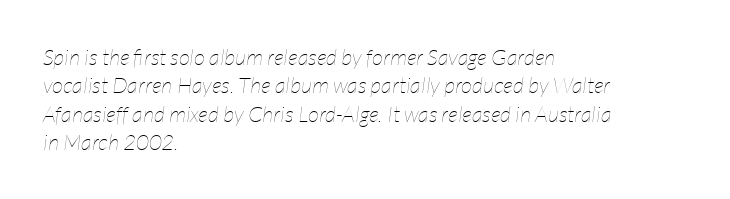
{"italic": "yes", "lean": "right", "slant_degrees": 7, "bold": "no", "underline": "no", "align": "left", "line_spacing": "normal", "line_spacing_ratio": 1.29, "letter_spacing": "normal", "letter_spacing_em": 0.0, "glyph_px": 22}
